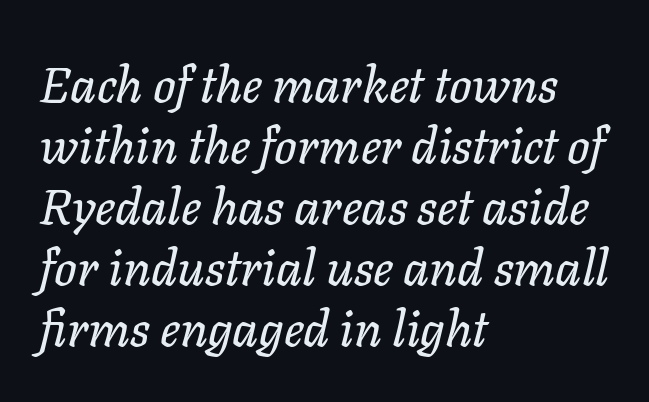
{"italic": "yes", "lean": "right", "slant_degrees": 11, "width": "normal", "stroke_contrast": "low", "x_height": "medium", "monospaced": "no", "underline": "no", "align": "left", "line_spacing_ratio": 1.22, "letter_spacing": "normal", "letter_spacing_em": 0.0, "glyph_px": 50}
